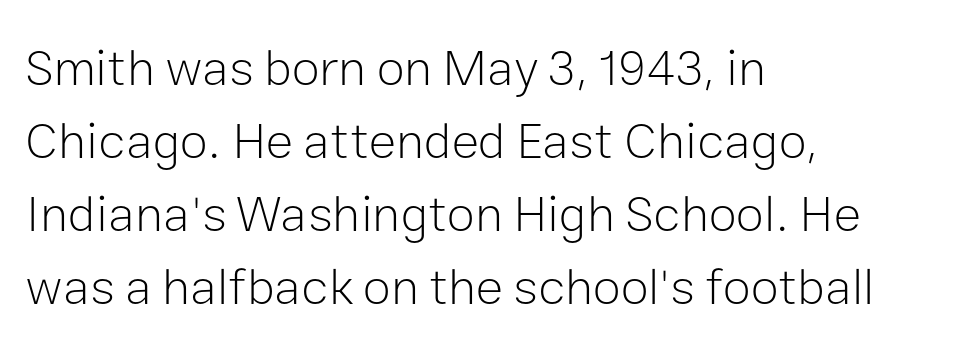
{"serif": "no", "italic": "no", "bold": "no", "weight": "light", "width": "normal", "stroke_contrast": "low", "x_height": "medium", "monospaced": "no", "underline": "no", "align": "left", "line_spacing": "normal", "line_spacing_ratio": 1.43, "letter_spacing": "normal", "letter_spacing_em": 0.0, "glyph_px": 51}
